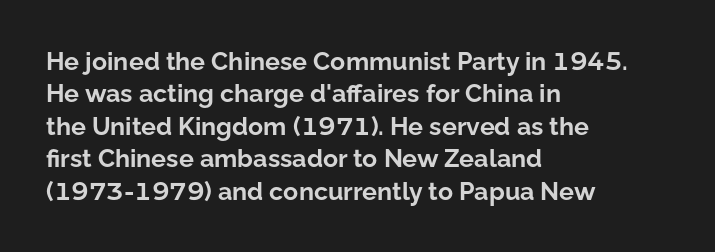
The image shows 25 px bold type, upright; set left-aligned, normal line spacing (1.3x), normal letter spacing, not underlined.
